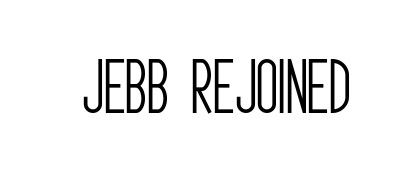
Q: Is the text bold? A: No.
Q: Is the text italic (slanted)? A: No, it is upright.
Q: Is the typeface a serif or a sans-serif typeface? A: Sans-serif.
Q: Is the text underlined? A: No.
Q: Is the spacing between letters normal or unusually wide? A: Normal.
Q: Width (condensed, normal, or wide)? A: Condensed.
Q: Stroke contrast? A: Low.
Q: x-height? A: Large.
Q: Monospaced? A: No.
